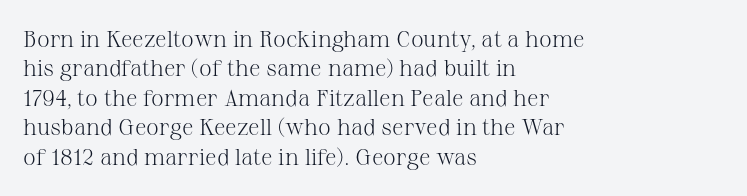
It's the straight-up-and-down kind of type. The face used here is rendered with its standard letterfit. The setting favours the left margin, as ordinary paragraphs usually do. This is not heavy type; no bold has been used. Interline gaps are of average width in this sample.
